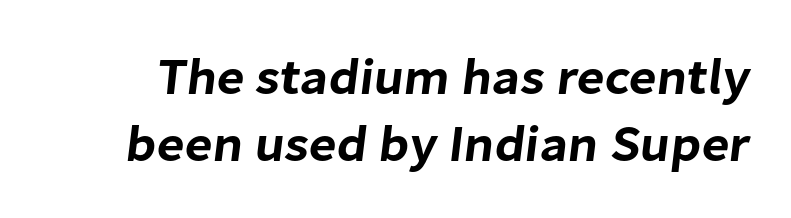
The image shows 51 px sans-serif type; set normal line spacing (1.31x), normal letter spacing, not underlined; low stroke contrast and a medium x-height.
